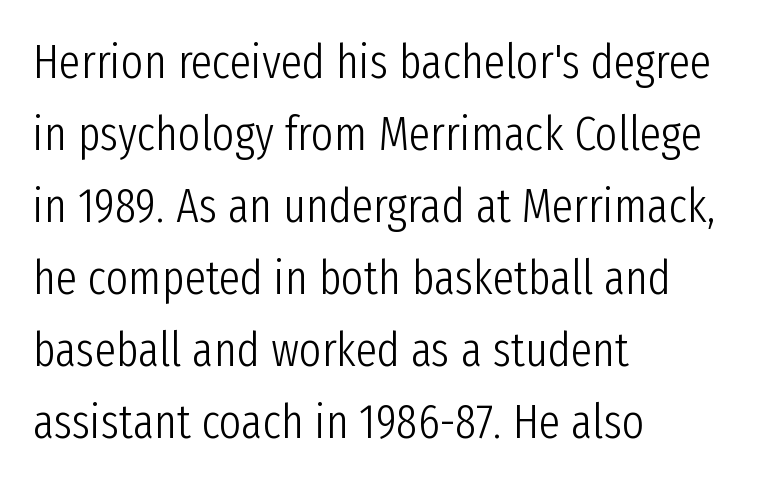
Q: Is the text bold? A: No.
Q: Is the text italic (slanted)? A: No, it is upright.
Q: Is the typeface a serif or a sans-serif typeface? A: Sans-serif.
Q: Is the text underlined? A: No.
Q: How is the paragraph aligned? A: Left-aligned.
Q: Is the spacing between letters normal or unusually wide? A: Normal.
Q: Is the spacing between lines tight, normal or loose? A: Normal.
Q: Width (condensed, normal, or wide)? A: Condensed.
Q: Stroke contrast? A: Low.
Q: x-height? A: Medium.
Q: Monospaced? A: No.
